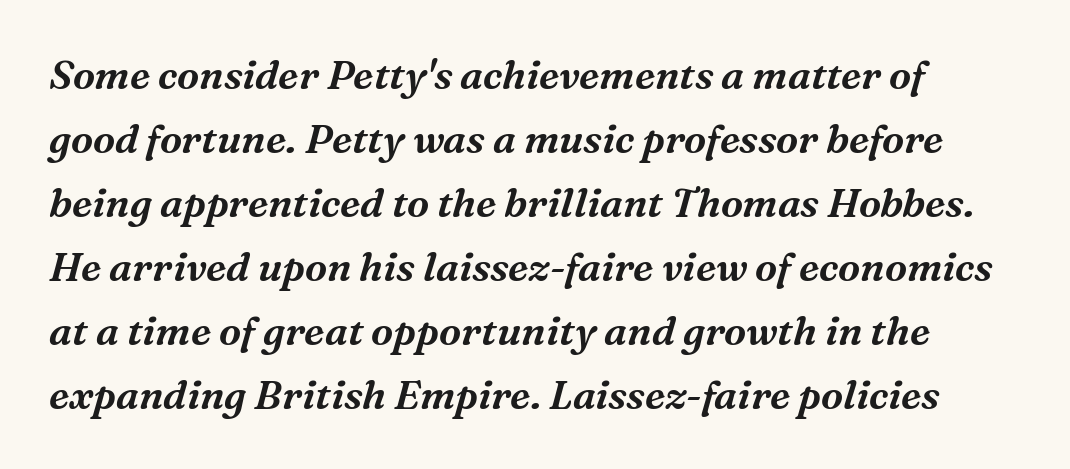
Q: Is the text italic (slanted)? A: Yes, it leans right by about 16 degrees.
Q: Is the typeface a serif or a sans-serif typeface? A: Serif.
Q: Is the text underlined? A: No.
Q: Is the spacing between letters normal or unusually wide? A: Normal.
Q: Is the spacing between lines tight, normal or loose? A: Normal.
Q: Width (condensed, normal, or wide)? A: Normal.
Q: Stroke contrast? A: Medium.
Q: x-height? A: Medium.
Q: Monospaced? A: No.
